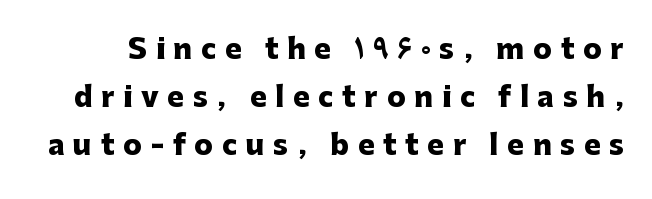
The image shows 28 px heavy sans-serif type, upright; set line spacing 1.71x, unusually wide letter spacing (+0.31 em), not underlined; low stroke contrast and a medium x-height.
